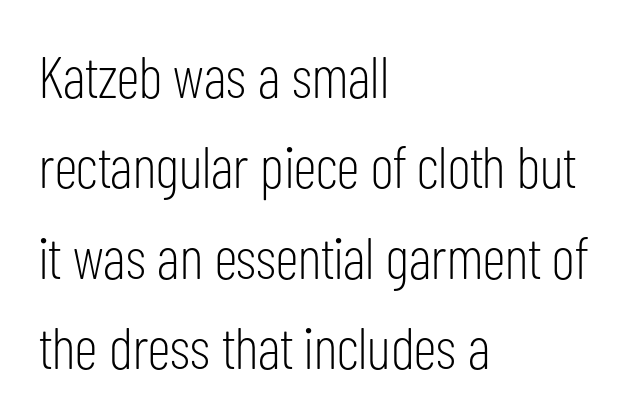
Q: Is the text bold? A: No.
Q: Is the text italic (slanted)? A: No, it is upright.
Q: Is the typeface a serif or a sans-serif typeface? A: Sans-serif.
Q: Is the text underlined? A: No.
Q: How is the paragraph aligned? A: Left-aligned.
Q: Is the spacing between letters normal or unusually wide? A: Normal.
Q: Is the spacing between lines tight, normal or loose? A: Normal.
Q: Width (condensed, normal, or wide)? A: Condensed.
Q: Stroke contrast? A: Low.
Q: x-height? A: Medium.
Q: Monospaced? A: No.
